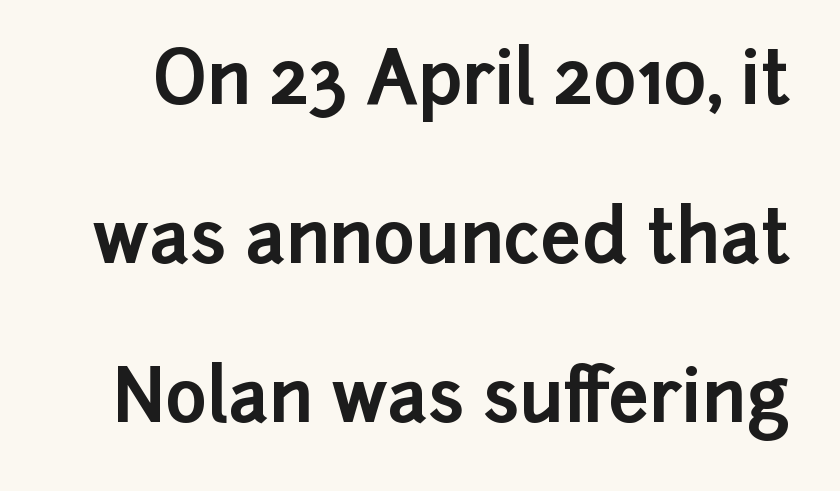
The image shows 72 px bold sans-serif type, upright; set loose line spacing (2.21x), normal letter spacing, not underlined; low stroke contrast and a medium x-height.
